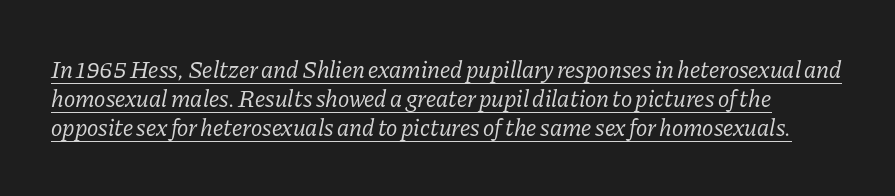
Q: Is the text bold? A: No.
Q: Is the text italic (slanted)? A: Yes, it leans right by about 11 degrees.
Q: Is the text underlined? A: Yes.
Q: Is the spacing between letters normal or unusually wide? A: Normal.
